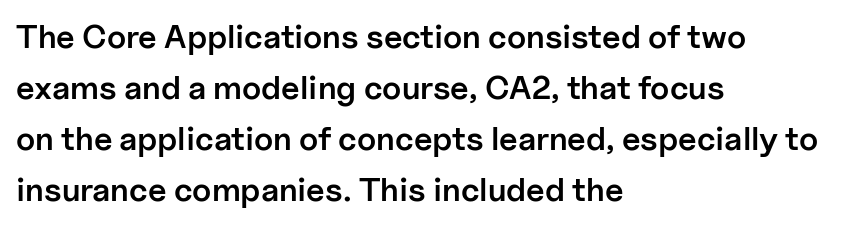
Think of a printed novel: that variable character pitch is what you see here. Spacing between characters is what you'd get straight out of the box. A classic flush-left, rag-right setting is used for this passage. Nothing sits at the stroke ends, so this counts as sans-serif. Just letters on the line, the space beneath them empty. Every letter is mildly thick-stroked: semibold rather than bold.
